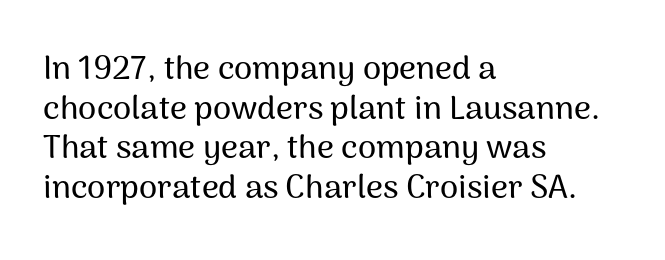
{"serif": "no", "italic": "no", "width": "normal", "stroke_contrast": "medium", "x_height": "medium", "monospaced": "no", "underline": "no", "align": "left", "line_spacing_ratio": 1.2, "letter_spacing": "normal", "letter_spacing_em": 0.0, "glyph_px": 33}
